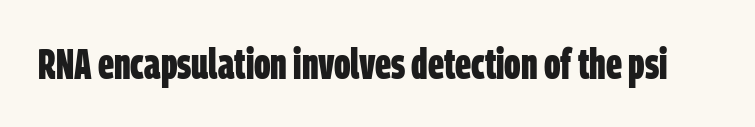
{"serif": "no", "bold": "yes", "weight": "bold", "width": "condensed", "stroke_contrast": "low", "x_height": "large", "monospaced": "no", "underline": "no", "letter_spacing": "normal", "letter_spacing_em": 0.0, "glyph_px": 42}
